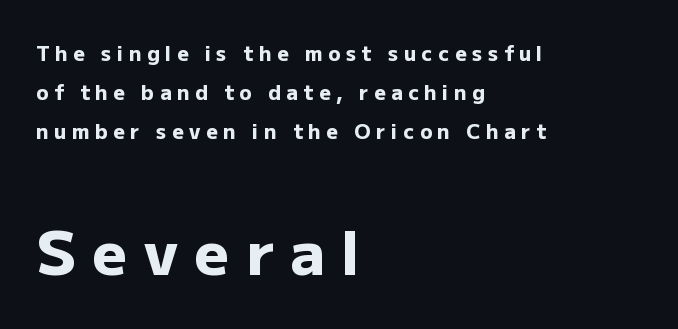
Honestly, the letter spacing is so wide it's the main thing you notice. Descender tails drop into unmarked territory. Tall strokes in this sample are plumb rather than angled. Widely set lines give the paragraph a tall, airy silhouette. This layout puts the modest block above and the oversized block below.
